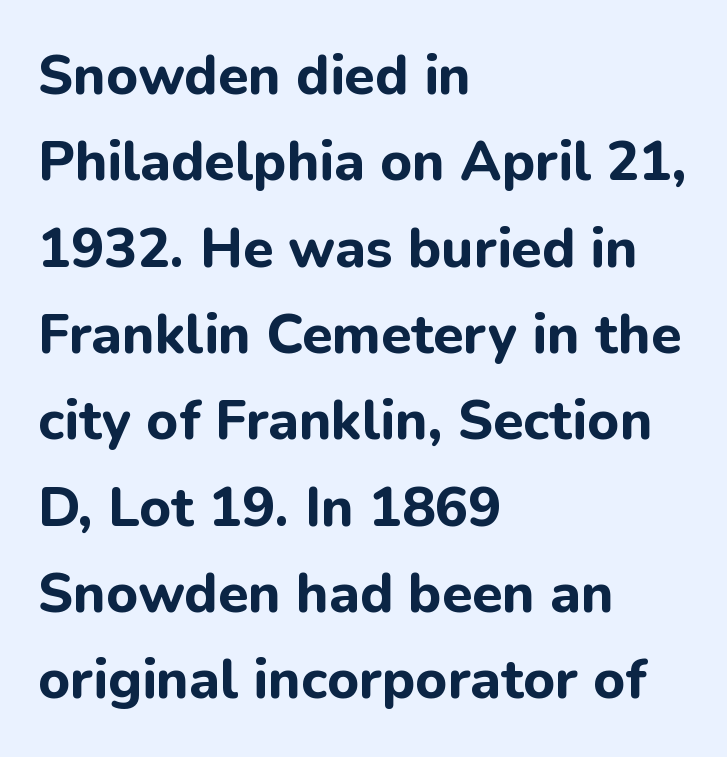
How would I describe the line gaps? Plain and ordinary. Ascenders rise straight up at ninety degrees. Letter spacing: default. On the weight axis this lands at bold, roughly 700. Reading down the block, your eye returns to a fixed left position each line.
